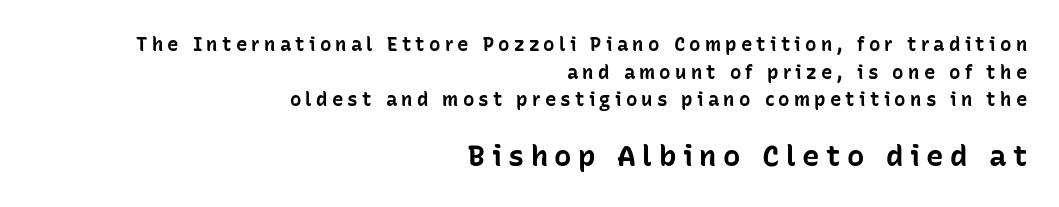
The image shows 29 px bold sans-serif type, upright; set right-aligned, normal line spacing (1.46x), unusually wide letter spacing (+0.22 em), not underlined; the second (bottom) block is 1.53x larger; low stroke contrast and a medium x-height.
